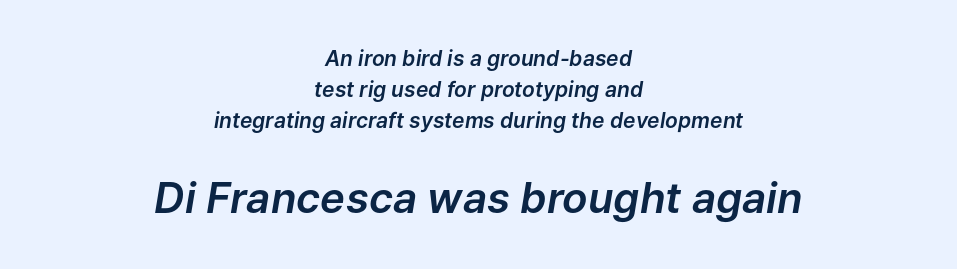
The image shows 42 px text type, italic (leaning right); set centered, normal line spacing (1.48x), normal letter spacing, not underlined; the second (bottom) block is 2.0x larger; low stroke contrast and a medium x-height.
